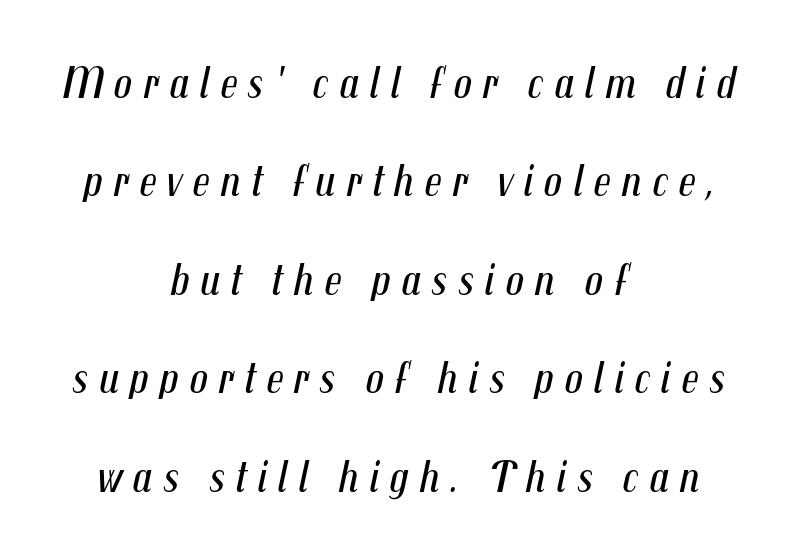
Q: Is the text bold? A: No.
Q: Is the text italic (slanted)? A: Yes, it leans right by about 12 degrees.
Q: Is the text underlined? A: No.
Q: How is the paragraph aligned? A: Centered.
Q: Is the spacing between letters normal or unusually wide? A: Unusually wide.
Q: Is the spacing between lines tight, normal or loose? A: Loose.
Q: Width (condensed, normal, or wide)? A: Condensed.
Q: Stroke contrast? A: Medium.
Q: x-height? A: Medium.
Q: Monospaced? A: No.
